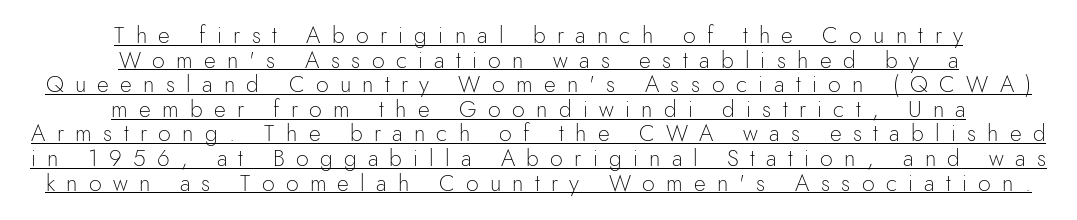
Q: Is the text bold? A: No.
Q: Is the text italic (slanted)? A: No, it is upright.
Q: Is the text underlined? A: Yes.
Q: How is the paragraph aligned? A: Centered.
Q: Is the spacing between letters normal or unusually wide? A: Unusually wide.
Q: Is the spacing between lines tight, normal or loose? A: Tight.
